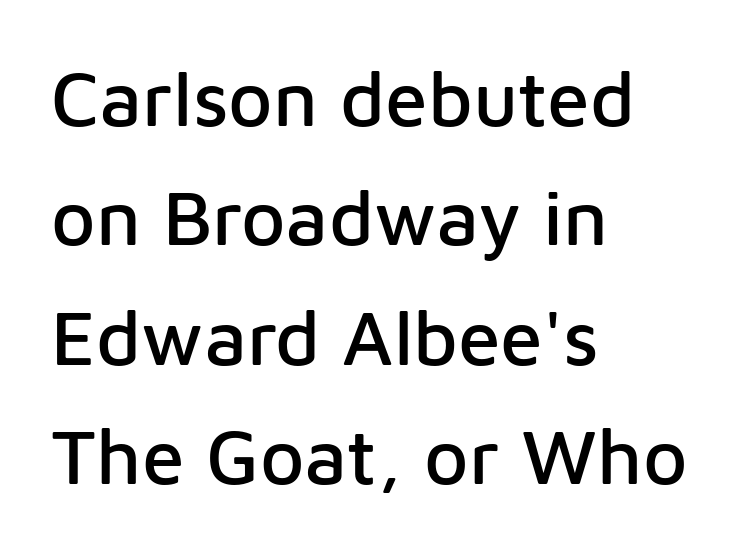
{"serif": "no", "italic": "no", "width": "normal", "stroke_contrast": "low", "x_height": "medium", "monospaced": "no", "underline": "no", "align": "left", "line_spacing": "normal", "line_spacing_ratio": 1.55, "letter_spacing": "normal", "letter_spacing_em": 0.0, "glyph_px": 77}
